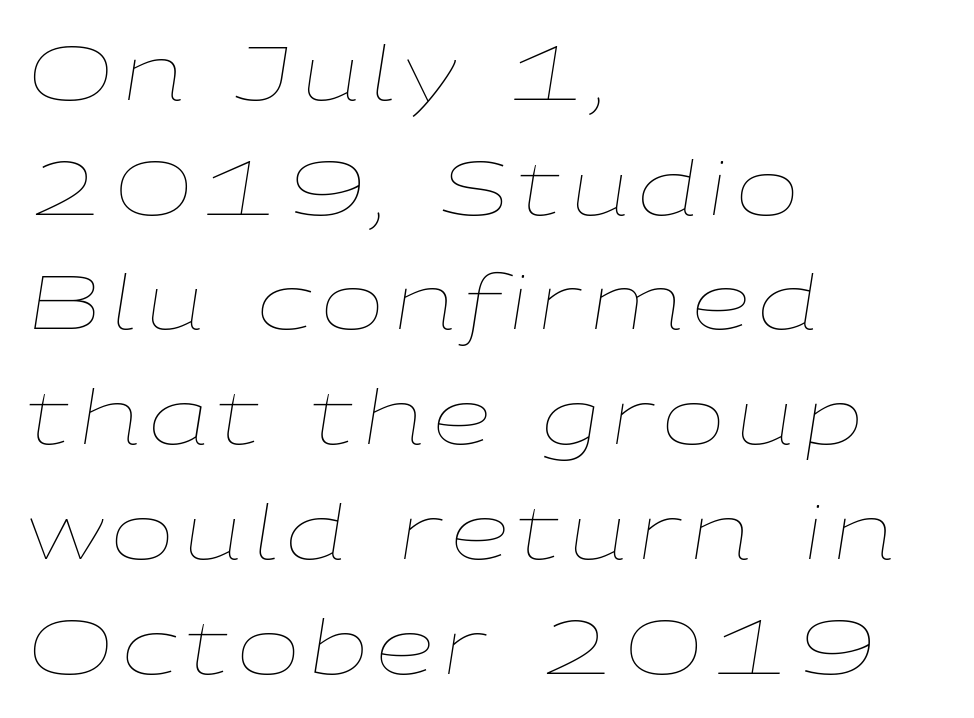
{"italic": "yes", "lean": "right", "slant_degrees": 9, "bold": "no", "weight": "thin", "width": "wide", "stroke_contrast": "low", "x_height": "medium", "monospaced": "no", "underline": "no", "align": "left", "line_spacing": "normal", "line_spacing_ratio": 1.53, "glyph_px": 75}
